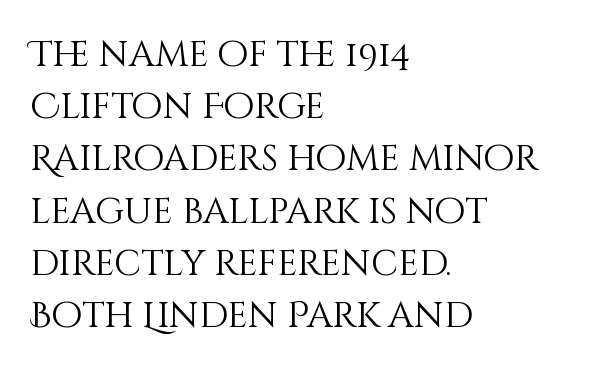
{"italic": "no", "bold": "no", "weight": "light", "width": "normal", "stroke_contrast": "medium", "x_height": "large", "monospaced": "no", "underline": "no", "align": "left", "line_spacing": "normal", "line_spacing_ratio": 1.45, "letter_spacing": "normal", "letter_spacing_em": 0.0, "glyph_px": 36}
